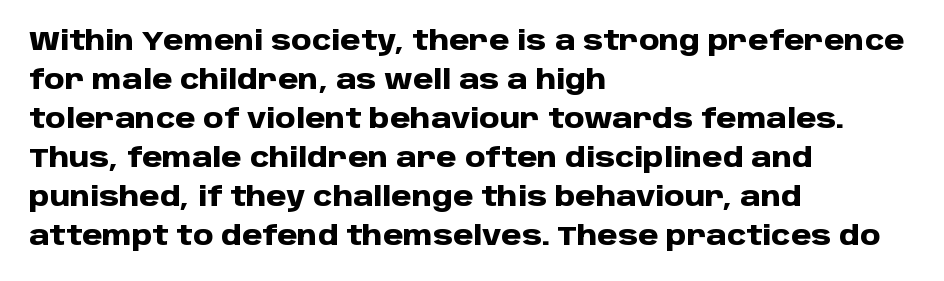
Q: Is the text bold? A: Yes.
Q: Is the text italic (slanted)? A: No, it is upright.
Q: Is the text underlined? A: No.
Q: How is the paragraph aligned? A: Left-aligned.
Q: Is the spacing between letters normal or unusually wide? A: Normal.
Q: Is the spacing between lines tight, normal or loose? A: Normal.
